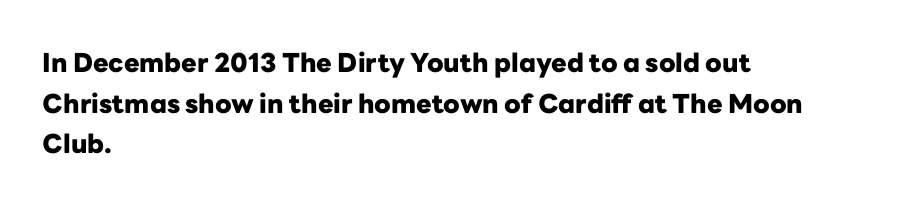
Students, note that the glyphs here touch the page at normal intervals. Lines of text with bare space underneath. Short and long lines alike share a common starting point at left. The font's upright variant was chosen for this text.
